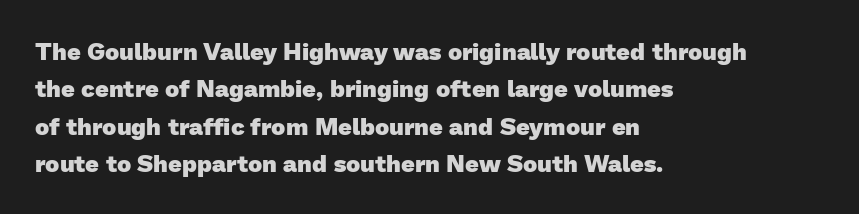
The image shows 24 px bold type; set left-aligned, normal line spacing (1.56x), normal letter spacing, not underlined.
